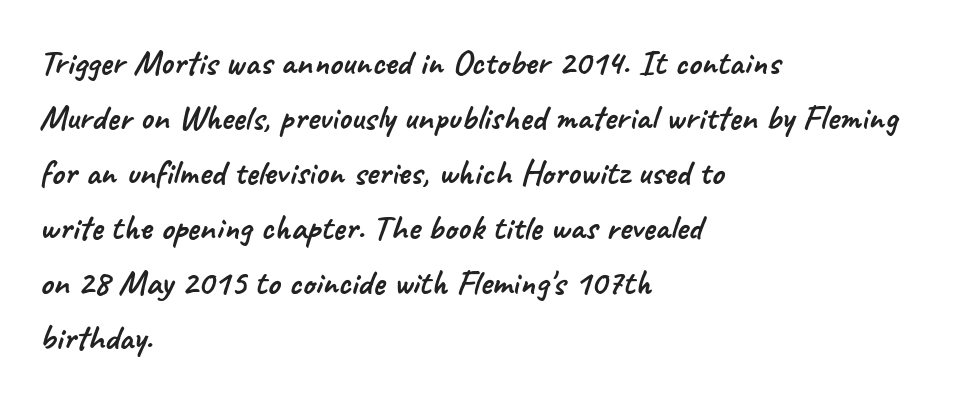
Q: Is the typeface a serif or a sans-serif typeface? A: Sans-serif.
Q: Is the text underlined? A: No.
Q: How is the paragraph aligned? A: Left-aligned.
Q: Is the spacing between letters normal or unusually wide? A: Normal.
Q: Is the spacing between lines tight, normal or loose? A: Normal.
Q: Width (condensed, normal, or wide)? A: Normal.
Q: Stroke contrast? A: Low.
Q: x-height? A: Small.
Q: Monospaced? A: No.
